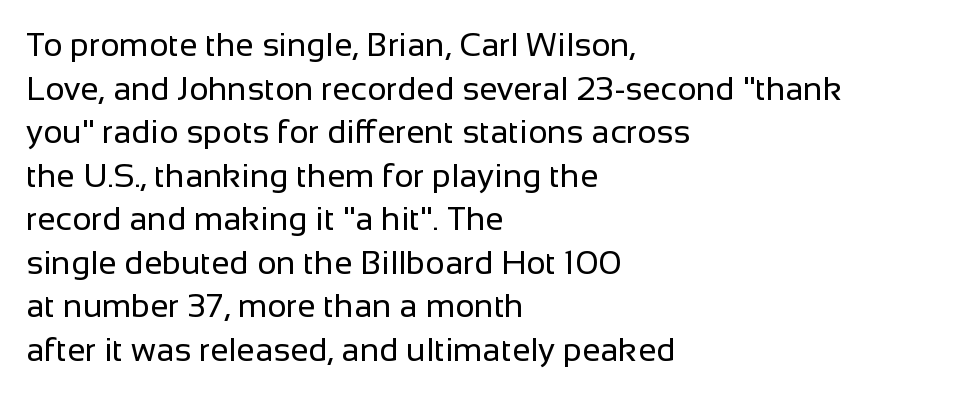
The image shows 33 px regular-weight sans-serif type, upright; set left-aligned, normal line spacing (1.32x), normal letter spacing, not underlined; low stroke contrast and a medium x-height.
